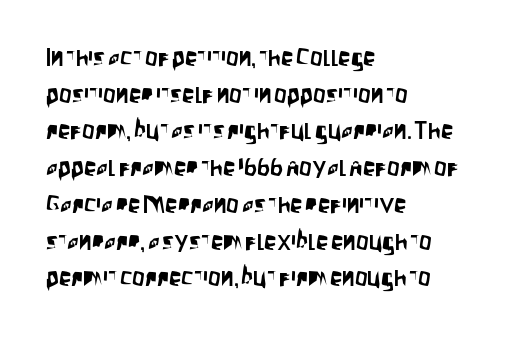
The image shows 25 px text type, upright; set left-aligned, normal line spacing (1.47x), normal letter spacing, not underlined.
